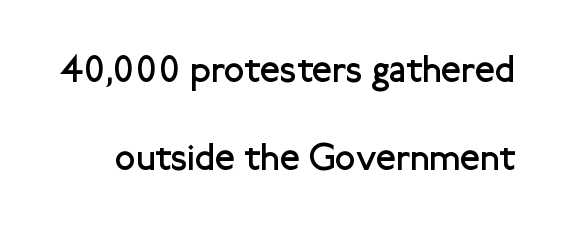
{"serif": "no", "italic": "no", "bold": "no", "weight": "regular", "width": "normal", "stroke_contrast": "low", "x_height": "medium", "monospaced": "no", "underline": "no", "line_spacing": "loose", "line_spacing_ratio": 2.37, "letter_spacing": "normal", "letter_spacing_em": 0.0, "glyph_px": 37}
